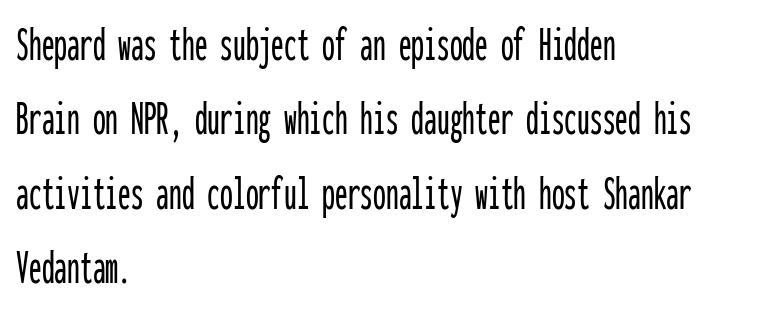
The image shows 51 px condensed sans-serif type, upright, monospaced; set left-aligned, normal line spacing (1.46x), normal letter spacing, not underlined; low stroke contrast and a medium x-height.
